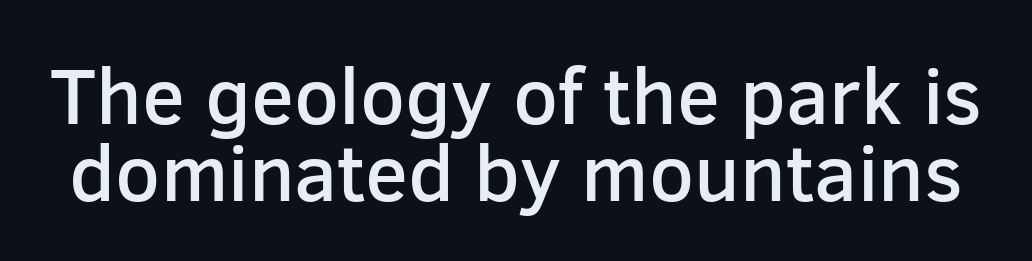
{"serif": "no", "italic": "no", "bold": "semi", "weight": "semibold", "width": "normal", "stroke_contrast": "low", "x_height": "medium", "monospaced": "no", "underline": "no", "line_spacing": "tight", "line_spacing_ratio": 0.97, "letter_spacing": "normal", "letter_spacing_em": 0.0, "glyph_px": 79}
